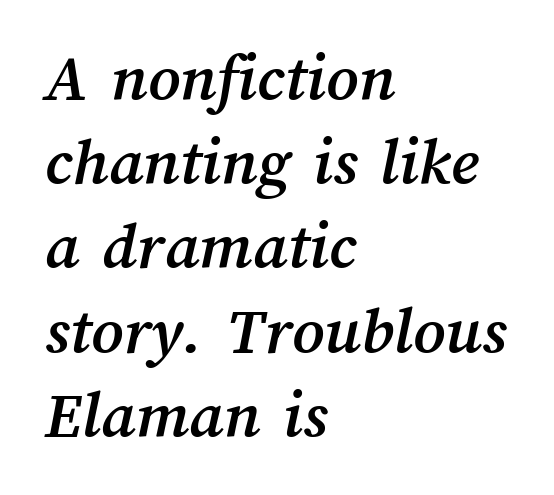
Q: Is the text underlined? A: No.
Q: How is the paragraph aligned? A: Left-aligned.
Q: Is the spacing between letters normal or unusually wide? A: Normal.
Q: Width (condensed, normal, or wide)? A: Normal.
Q: Stroke contrast? A: Medium.
Q: x-height? A: Medium.
Q: Monospaced? A: No.
